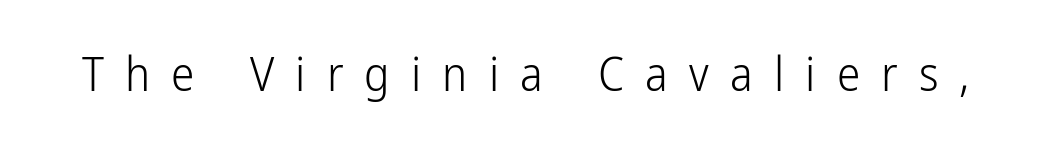
Stems here are at most as thick as an everyday book face. Observe the absence of serifs on each vertical stroke in this sample. This is roman type, the default non-slanted kind. Is this a fixed-width face? No — the glyphs have proportional, varying widths. This rendering widens character spacing well past its baseline value.
